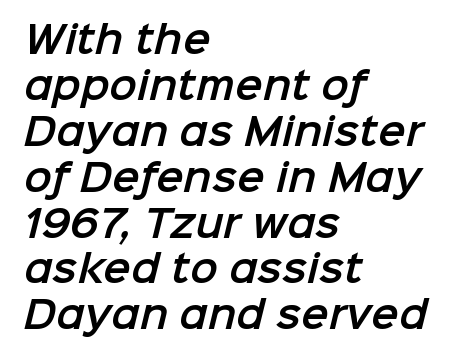
Q: Is the typeface a serif or a sans-serif typeface? A: Sans-serif.
Q: Is the text underlined? A: No.
Q: How is the paragraph aligned? A: Left-aligned.
Q: Is the spacing between letters normal or unusually wide? A: Normal.
Q: Width (condensed, normal, or wide)? A: Normal.
Q: Stroke contrast? A: Low.
Q: x-height? A: Medium.
Q: Monospaced? A: No.
